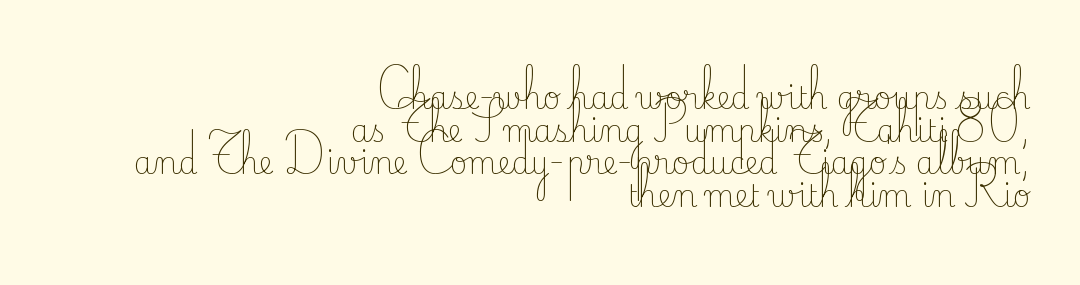
{"serif": "yes", "italic": "no", "bold": "no", "weight": "light", "width": "normal", "stroke_contrast": "low", "x_height": "small", "monospaced": "no", "underline": "no", "align": "right", "line_spacing": "tight", "line_spacing_ratio": 1.09, "letter_spacing": "normal", "letter_spacing_em": 0.0, "glyph_px": 30}
